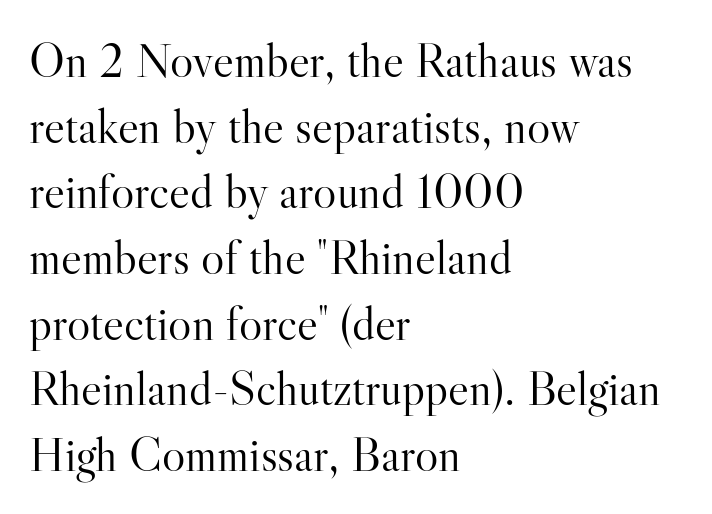
Q: Is the text bold? A: No.
Q: Is the text italic (slanted)? A: No, it is upright.
Q: Is the typeface a serif or a sans-serif typeface? A: Serif.
Q: Is the text underlined? A: No.
Q: How is the paragraph aligned? A: Left-aligned.
Q: Is the spacing between letters normal or unusually wide? A: Normal.
Q: Is the spacing between lines tight, normal or loose? A: Normal.
Q: Width (condensed, normal, or wide)? A: Normal.
Q: Stroke contrast? A: High.
Q: x-height? A: Small.
Q: Monospaced? A: No.
